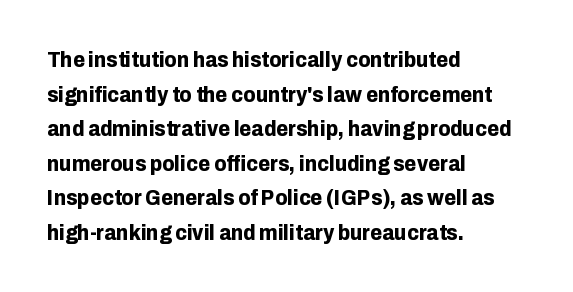
The image shows 22 px bold type, upright; set left-aligned, normal line spacing (1.57x), normal letter spacing, not underlined.
